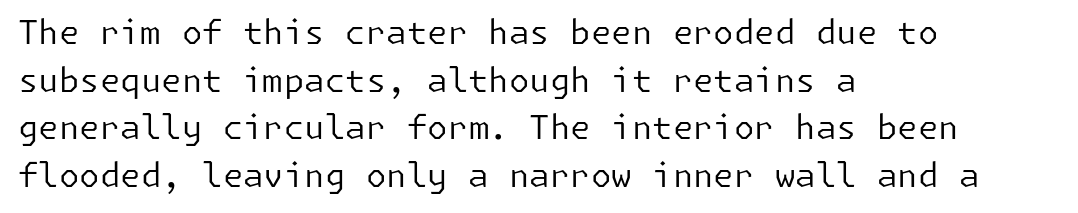
{"serif": "no", "italic": "no", "bold": "no", "weight": "regular", "width": "normal", "stroke_contrast": "low", "x_height": "medium", "underline": "no", "align": "left", "line_spacing": "normal", "line_spacing_ratio": 1.44, "letter_spacing": "normal", "letter_spacing_em": 0.0, "glyph_px": 33}
